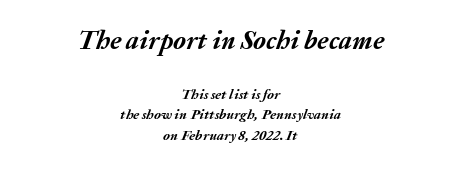
{"italic": "yes", "lean": "right", "slant_degrees": 20, "bold": "yes", "underline": "no", "align": "center", "line_spacing": "normal", "line_spacing_ratio": 1.46, "letter_spacing": "normal", "letter_spacing_em": 0.0, "larger_block": "first", "size_ratio": 1.86, "glyph_px": 26}
